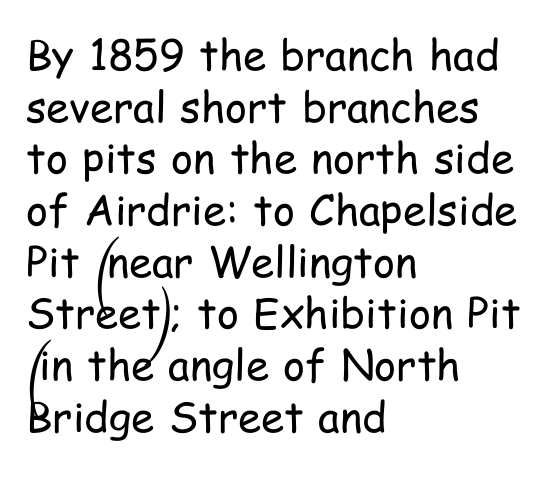
{"serif": "no", "italic": "no", "bold": "no", "weight": "regular", "width": "condensed", "stroke_contrast": "low", "x_height": "medium", "monospaced": "no", "underline": "no", "align": "left", "line_spacing_ratio": 1.23, "letter_spacing": "normal", "letter_spacing_em": 0.0, "glyph_px": 42}
